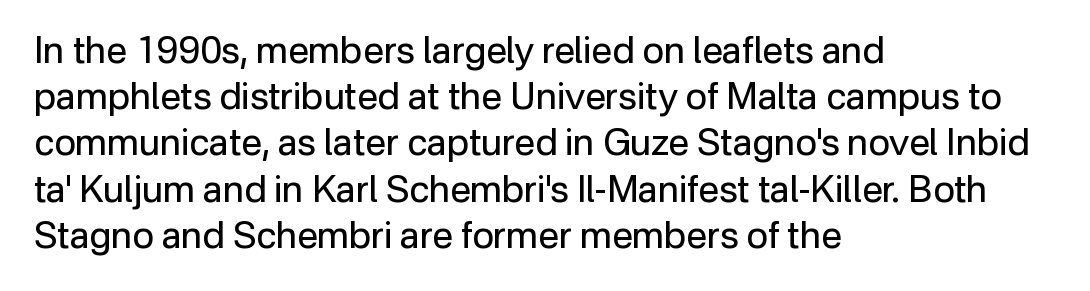
Leading matches the norm, producing a regular column. The area under the type is left untouched. Short and long lines alike share a common starting point at left. Ascenders rise straight up at ninety degrees. This sample uses plain, unmodified letter spacing. This rendering employs a face without finishing strokes, i.e., a sans-serif.
